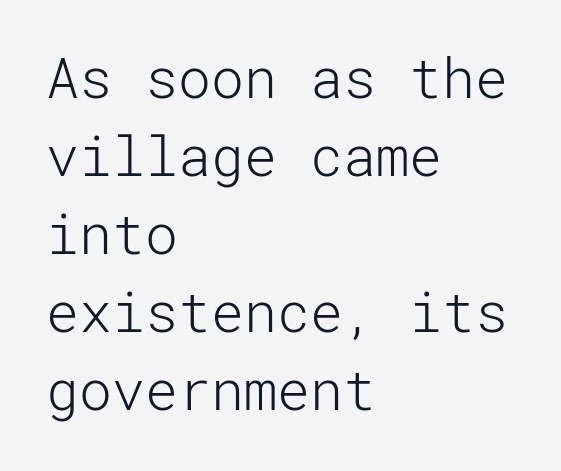
Q: Is the text bold? A: No.
Q: Is the text italic (slanted)? A: No, it is upright.
Q: Is the typeface a serif or a sans-serif typeface? A: Sans-serif.
Q: Is the text underlined? A: No.
Q: How is the paragraph aligned? A: Left-aligned.
Q: Is the spacing between letters normal or unusually wide? A: Normal.
Q: Is the spacing between lines tight, normal or loose? A: Normal.
Q: Width (condensed, normal, or wide)? A: Normal.
Q: Stroke contrast? A: Low.
Q: x-height? A: Medium.
